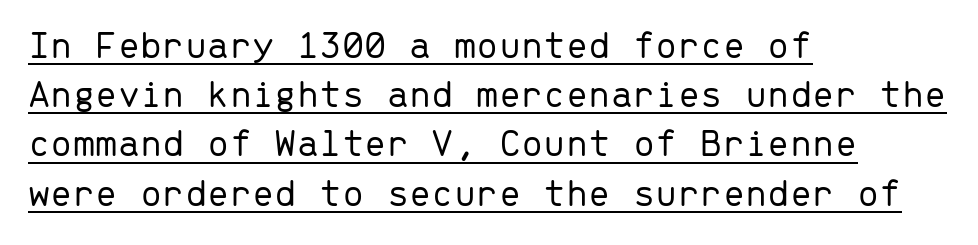
Typographically, this falls in the sans-serif category. Does extra space separate the letters? No, they use regular spacing. This is underlined copy, the kind a proofreader might mark for attention. Leftover space on each line is placed entirely after the last word.
